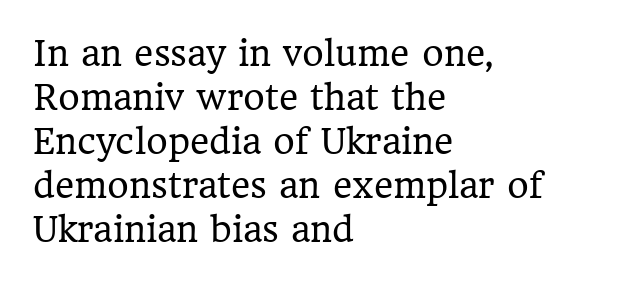
The image shows 33 px regular-weight serif type, upright; set left-aligned, normal line spacing (1.33x), normal letter spacing, not underlined; low stroke contrast and a medium x-height.
